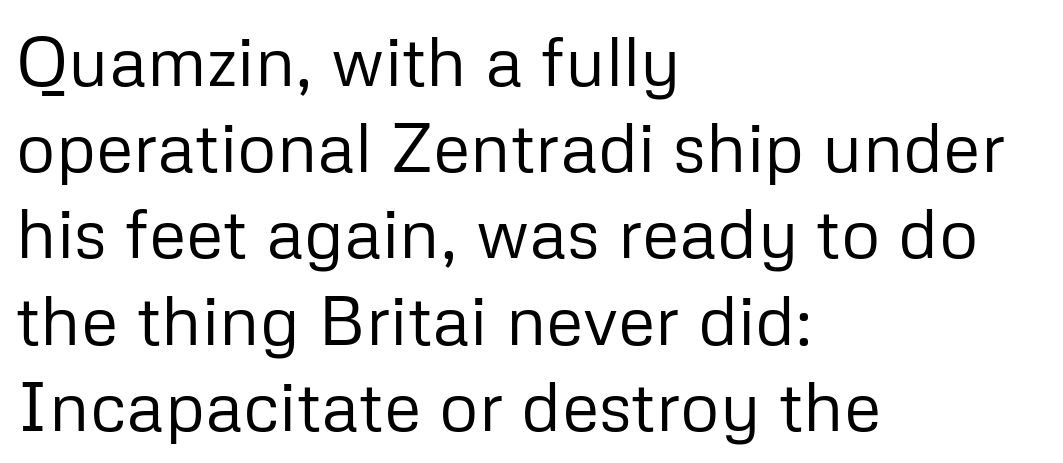
The image shows 69 px regular-weight sans-serif type, upright; set left-aligned, normal line spacing (1.25x), normal letter spacing, not underlined; low stroke contrast and a medium x-height.
